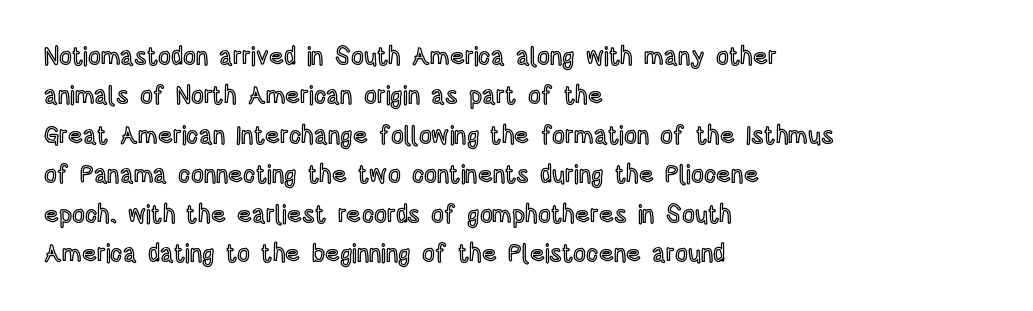
Q: Is the text italic (slanted)? A: No, it is upright.
Q: Is the text underlined? A: No.
Q: How is the paragraph aligned? A: Left-aligned.
Q: Is the spacing between letters normal or unusually wide? A: Normal.
Q: Is the spacing between lines tight, normal or loose? A: Normal.
